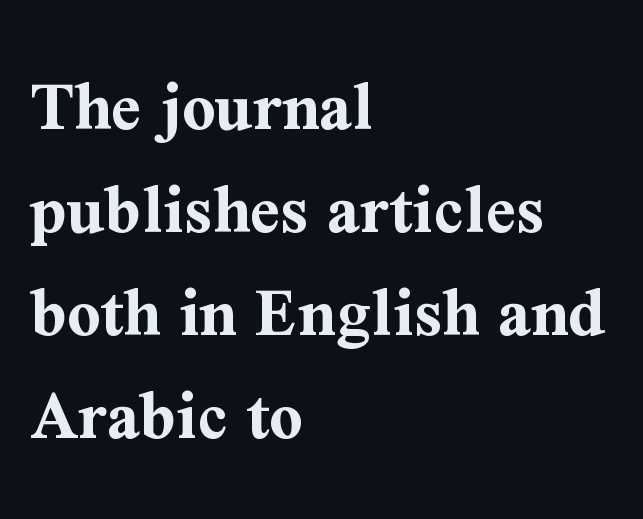
The image shows 73 px bold serif type, upright; set left-aligned, normal line spacing (1.41x), normal letter spacing, not underlined; medium stroke contrast and a medium x-height.
